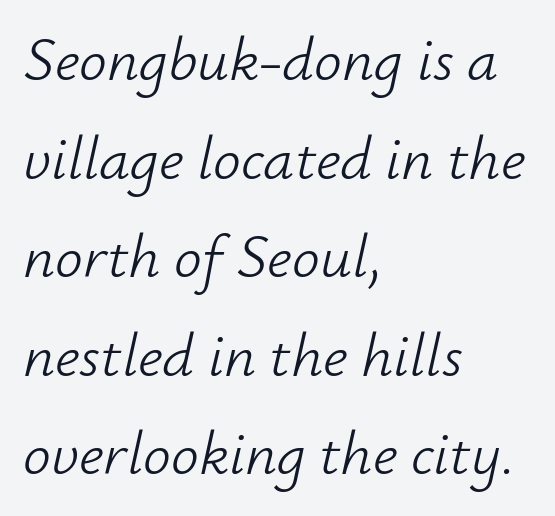
The image shows 62 px light type, italic (leaning right); set left-aligned, normal line spacing (1.59x), normal letter spacing, not underlined; low stroke contrast and a small x-height.
